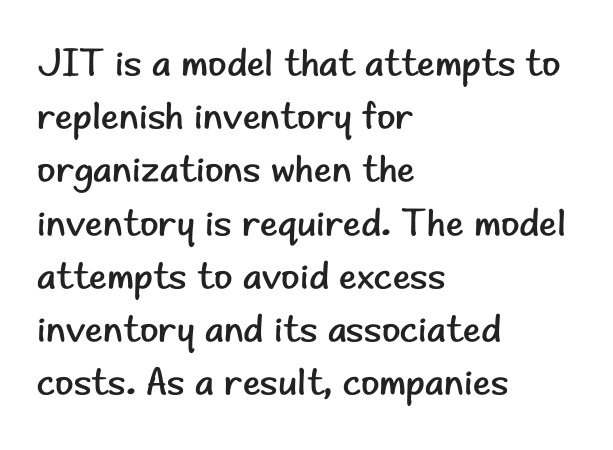
Q: Is the text bold? A: No.
Q: Is the text italic (slanted)? A: No, it is upright.
Q: Is the typeface a serif or a sans-serif typeface? A: Sans-serif.
Q: Is the text underlined? A: No.
Q: How is the paragraph aligned? A: Left-aligned.
Q: Is the spacing between letters normal or unusually wide? A: Normal.
Q: Is the spacing between lines tight, normal or loose? A: Normal.
Q: Width (condensed, normal, or wide)? A: Normal.
Q: Stroke contrast? A: Low.
Q: x-height? A: Small.
Q: Monospaced? A: No.
